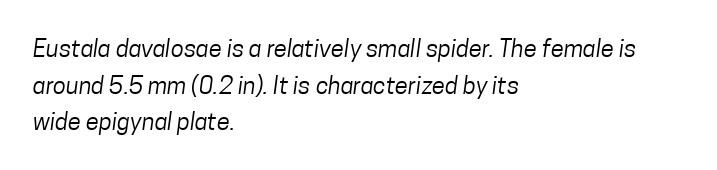
The image shows 24 px text type; set left-aligned, normal line spacing (1.53x), normal letter spacing, not underlined.
